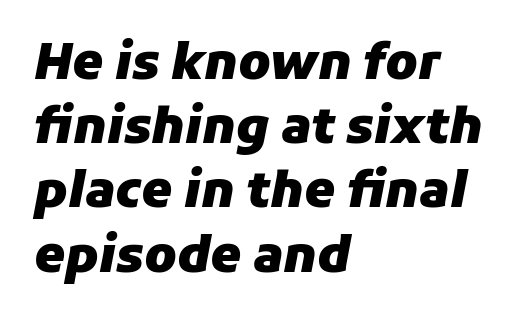
There is no visible air inserted between adjacent glyphs. Vertically, the passage feels balanced, rows spaced as you'd expect. On the weight axis this lands at bold, roughly 700. The letters are slanted; this is an italic face. The typesetter chose a ragged-right arrangement here. Only glyphs here, with clear space below each row.
